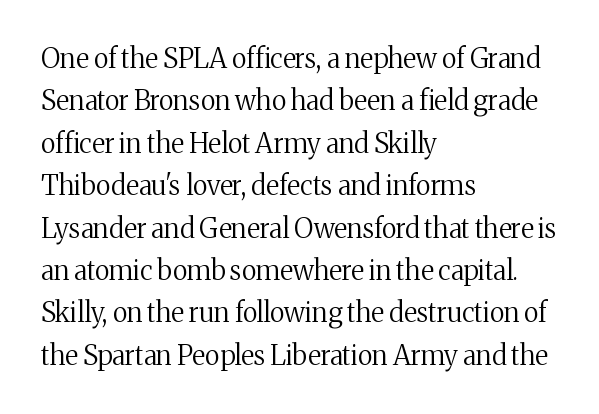
{"italic": "no", "bold": "no", "underline": "no", "align": "left", "line_spacing": "normal", "line_spacing_ratio": 1.57, "letter_spacing": "normal", "letter_spacing_em": 0.0, "glyph_px": 27}
